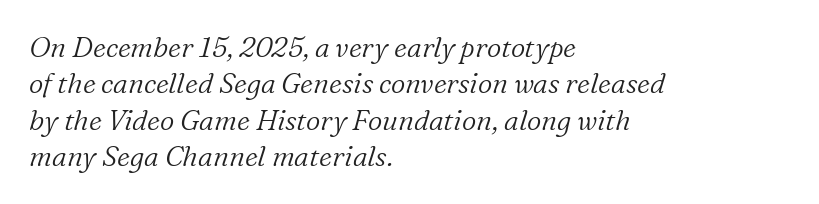
{"serif": "yes", "italic": "yes", "lean": "right", "slant_degrees": 16, "bold": "no", "weight": "light", "width": "normal", "stroke_contrast": "low", "x_height": "medium", "monospaced": "no", "underline": "no", "align": "left", "line_spacing": "normal", "line_spacing_ratio": 1.3, "letter_spacing": "normal", "letter_spacing_em": 0.0, "glyph_px": 28}
